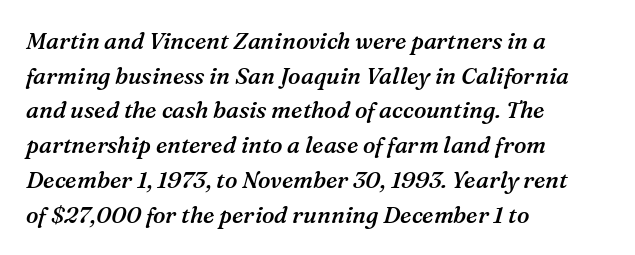
{"italic": "yes", "lean": "right", "slant_degrees": 16, "bold": "semi", "underline": "no", "align": "left", "line_spacing": "normal", "line_spacing_ratio": 1.51, "letter_spacing": "normal", "letter_spacing_em": 0.0, "glyph_px": 23}
